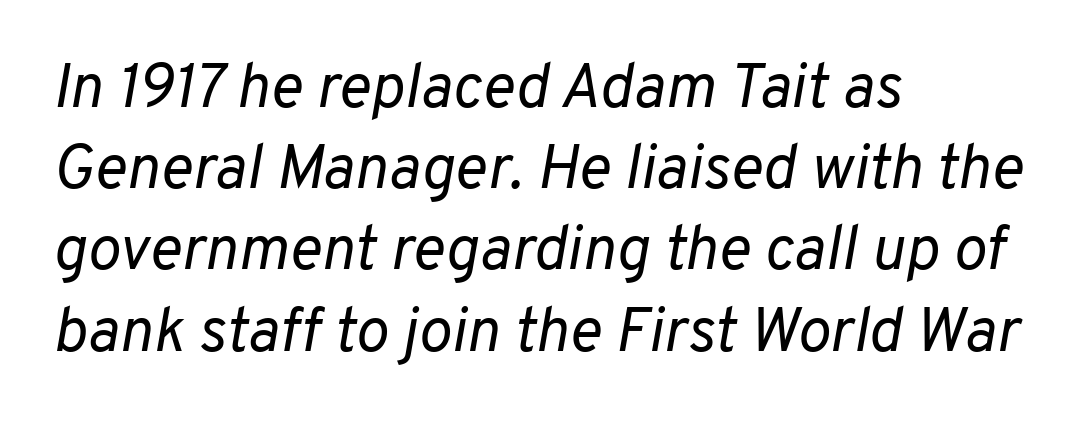
{"italic": "yes", "lean": "right", "slant_degrees": 10, "bold": "no", "weight": "regular", "width": "normal", "stroke_contrast": "low", "x_height": "medium", "monospaced": "no", "underline": "no", "align": "left", "line_spacing": "normal", "line_spacing_ratio": 1.31, "letter_spacing": "normal", "letter_spacing_em": 0.0, "glyph_px": 62}
